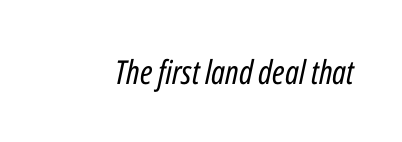
Q: Is the text bold? A: No.
Q: Is the text italic (slanted)? A: Yes, it leans right by about 12 degrees.
Q: Is the text underlined? A: No.
Q: Is the spacing between letters normal or unusually wide? A: Normal.
Q: Width (condensed, normal, or wide)? A: Condensed.
Q: Stroke contrast? A: Low.
Q: x-height? A: Medium.
Q: Monospaced? A: No.
